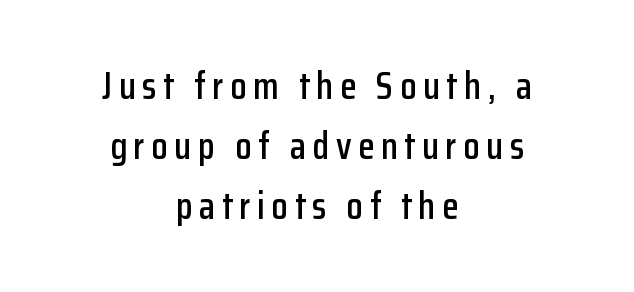
Q: Is the text italic (slanted)? A: No, it is upright.
Q: Is the typeface a serif or a sans-serif typeface? A: Sans-serif.
Q: Is the text underlined? A: No.
Q: How is the paragraph aligned? A: Centered.
Q: Is the spacing between lines tight, normal or loose? A: Normal.
Q: Width (condensed, normal, or wide)? A: Condensed.
Q: Stroke contrast? A: Low.
Q: x-height? A: Medium.
Q: Monospaced? A: No.
